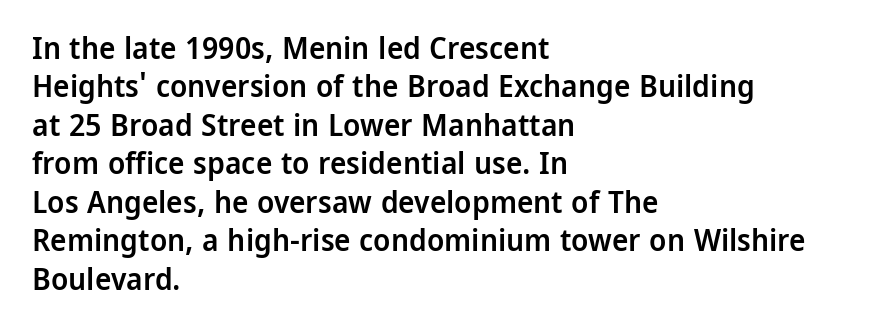
The image shows 31 px semibold sans-serif type, upright; set left-aligned, line spacing 1.24x, normal letter spacing, not underlined; low stroke contrast and a medium x-height.
